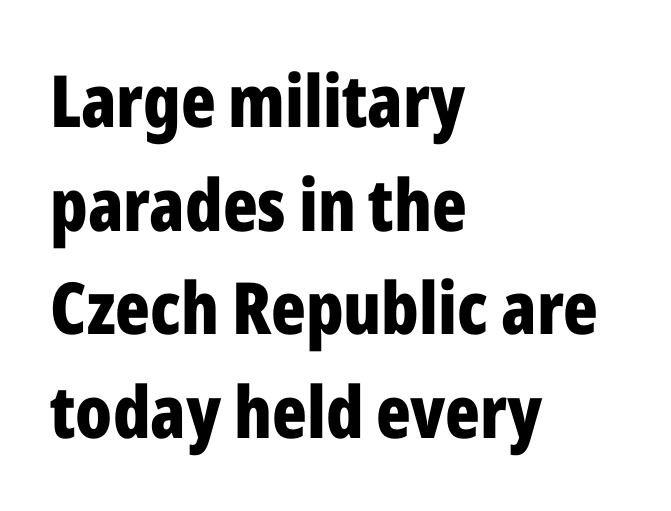
{"serif": "no", "italic": "no", "bold": "yes", "weight": "bold", "width": "condensed", "stroke_contrast": "low", "x_height": "medium", "monospaced": "no", "underline": "no", "align": "left", "line_spacing": "normal", "line_spacing_ratio": 1.44, "letter_spacing": "normal", "letter_spacing_em": 0.0, "glyph_px": 72}
